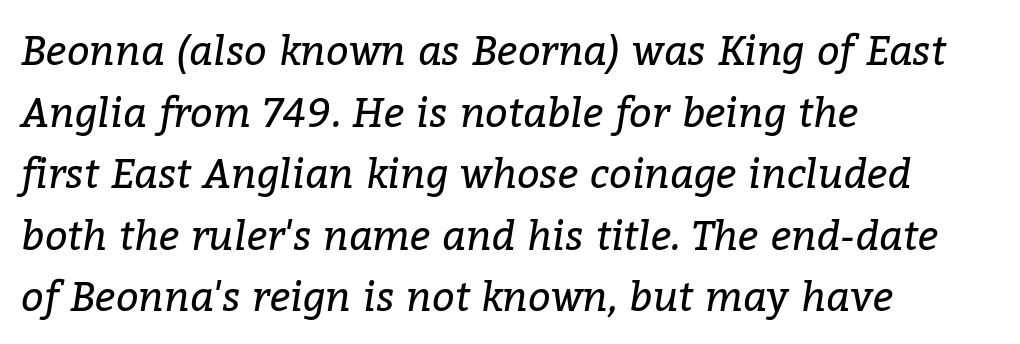
{"serif": "yes", "italic": "yes", "lean": "right", "slant_degrees": 9, "bold": "no", "weight": "regular", "width": "normal", "stroke_contrast": "low", "x_height": "medium", "monospaced": "no", "underline": "no", "align": "left", "line_spacing": "normal", "line_spacing_ratio": 1.54, "letter_spacing": "normal", "letter_spacing_em": 0.0, "glyph_px": 40}
